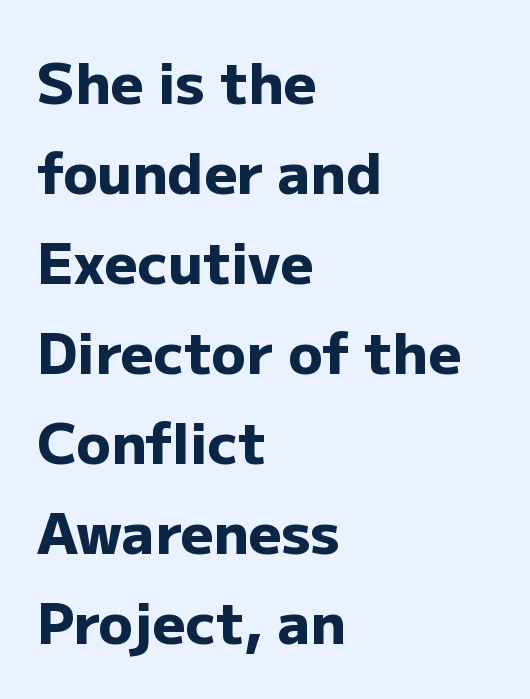
{"serif": "no", "italic": "no", "bold": "yes", "weight": "heavy", "width": "normal", "stroke_contrast": "low", "x_height": "medium", "monospaced": "no", "underline": "no", "align": "left", "line_spacing": "normal", "line_spacing_ratio": 1.58, "letter_spacing": "normal", "letter_spacing_em": 0.0, "glyph_px": 57}
